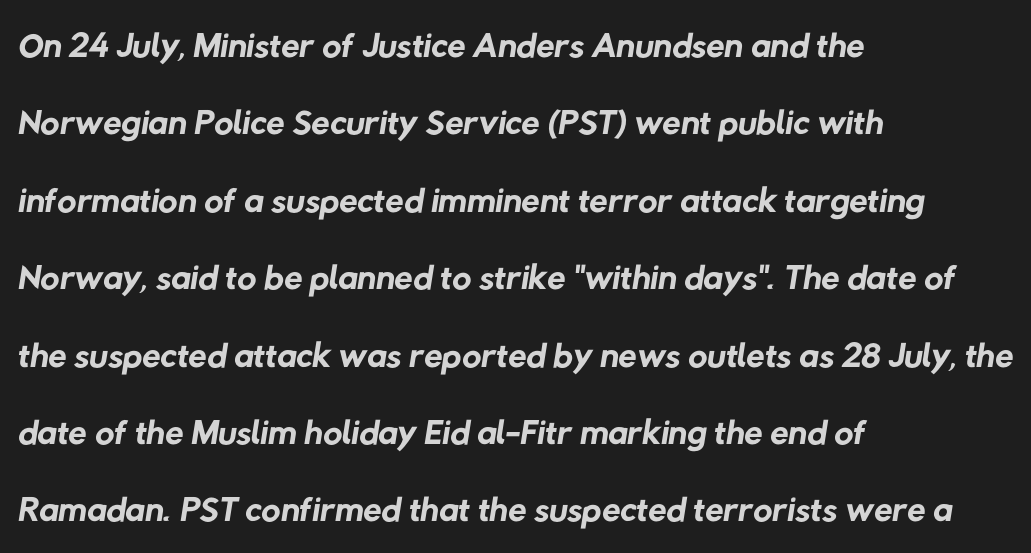
The weight would be labelled regular, book, light, or lighter still. In terms of leading, this rendering sits right in the middle. The setting favours the left margin, as ordinary paragraphs usually do. The horizontal fit of the characters is conventional and even.
